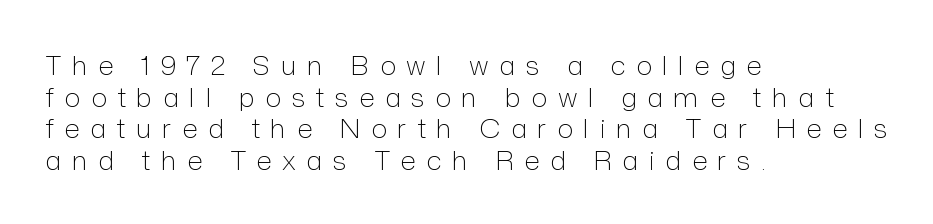
The gaps between neighbouring characters are conspicuously large. Italic: no, the glyphs are upright roman. This sample is left-justified, so line endings fall wherever the words run out. Anything drawn beneath the words? Only blank space. The strokes carry an ordinary text weight at most.
